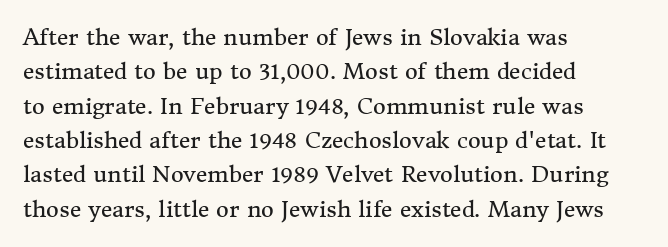
{"italic": "no", "bold": "no", "underline": "no", "align": "left", "line_spacing": "normal", "line_spacing_ratio": 1.56, "letter_spacing": "normal", "letter_spacing_em": 0.0, "glyph_px": 22}
